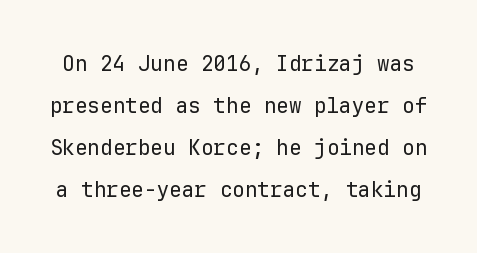
Underlining? Definitely not there. Upright lettering throughout. The block of text is sparse from top to bottom, with ample space between rows. Unbolded letterforms with no extra heft. Inter-character spacing is left at the font's built-in metrics.
